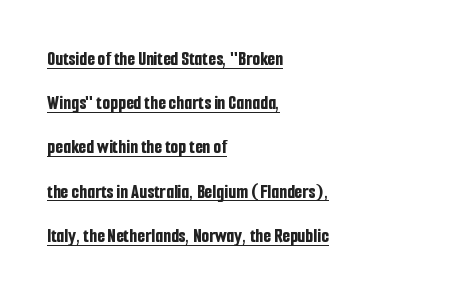
{"italic": "no", "bold": "yes", "underline": "yes", "align": "left", "line_spacing": "loose", "line_spacing_ratio": 2.21, "letter_spacing": "normal", "letter_spacing_em": 0.0, "glyph_px": 20}
